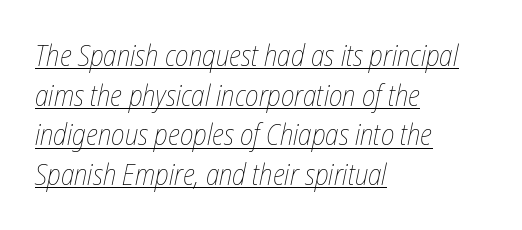
Q: Is the text bold? A: No.
Q: Is the text italic (slanted)? A: Yes, it leans right by about 12 degrees.
Q: Is the text underlined? A: Yes.
Q: How is the paragraph aligned? A: Left-aligned.
Q: Is the spacing between letters normal or unusually wide? A: Normal.
Q: Is the spacing between lines tight, normal or loose? A: Normal.
Q: Width (condensed, normal, or wide)? A: Condensed.
Q: Stroke contrast? A: Low.
Q: x-height? A: Medium.
Q: Monospaced? A: No.
